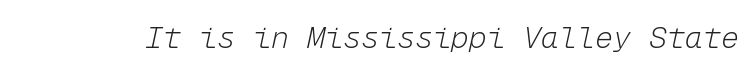
The image shows 30 px light type, italic (leaning right), monospaced; set normal letter spacing, not underlined; low stroke contrast and a medium x-height.
